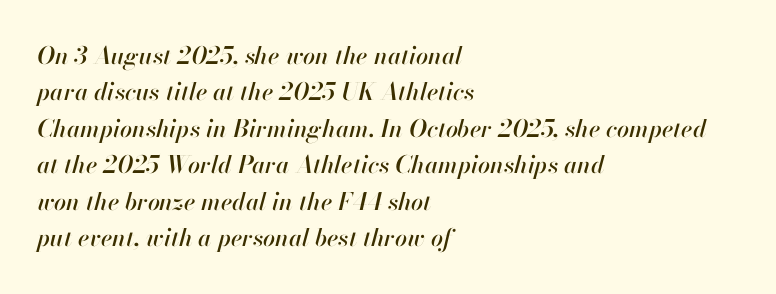
The image shows 24 px text type, italic (leaning right); set left-aligned, normal line spacing (1.52x), normal letter spacing, not underlined.
